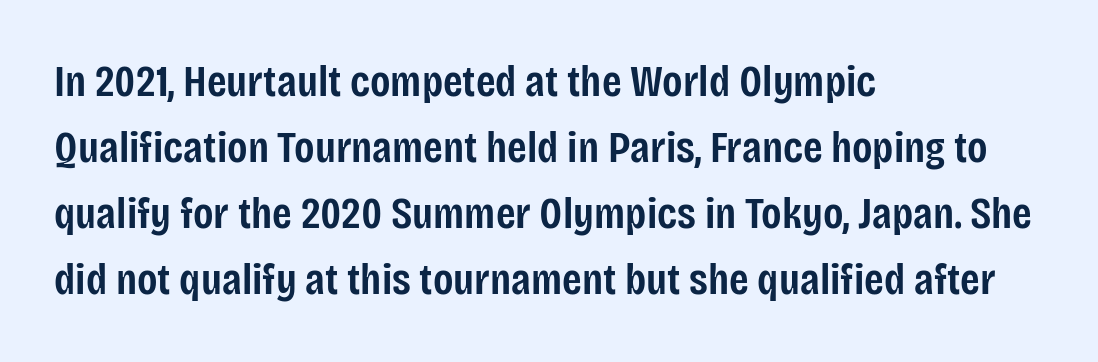
Compared with a centered layout, this one pins lines to the left instead. Think of a printed novel: that variable character pitch is what you see here. Quick note: underline off. The letters stand straight up with perfectly vertical stems. This rendering leaves character spacing at its baseline value. Whoever set this chose a conventional vertical rhythm.
